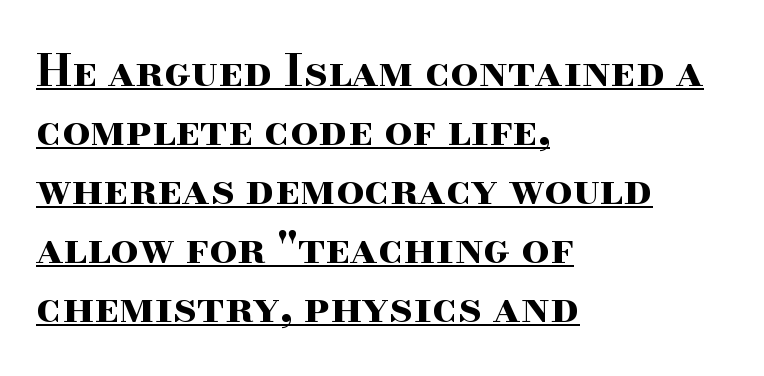
The image shows 44 px bold, wide serif type, upright; set left-aligned, normal line spacing (1.34x), normal letter spacing, underlined; high stroke contrast and a small x-height.
